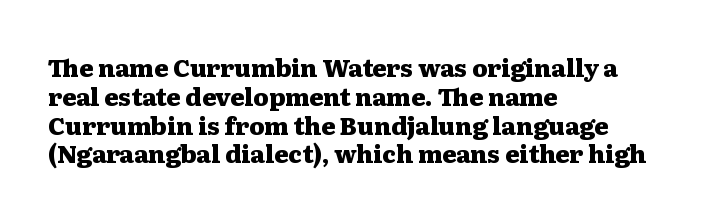
A classic flush-left, rag-right setting is used for this passage. Plenty of ink on the page — the face is bold. A typesetter would mark this as roman, not italic. In terms of letterspacing, this is plain default setting. The zone under the glyphs is completely vacant.
